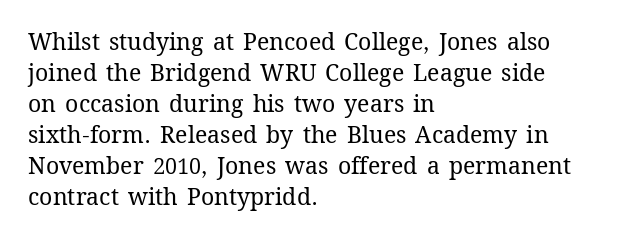
{"italic": "no", "bold": "no", "underline": "no", "align": "left", "line_spacing": "normal", "line_spacing_ratio": 1.35, "letter_spacing": "normal", "letter_spacing_em": 0.0, "glyph_px": 23}
